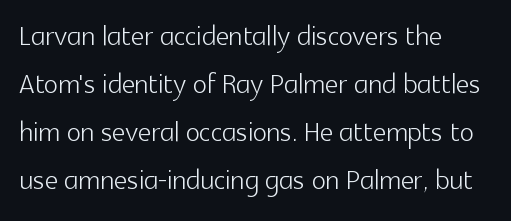
Letter spacing: default. A bare baseline throughout the passage. The face used here is proportionally spaced, like ordinary book or web type. Each new line begins a customary step beneath the previous one. Teacher's note: observe the even left margin — that is flush-left alignment.
